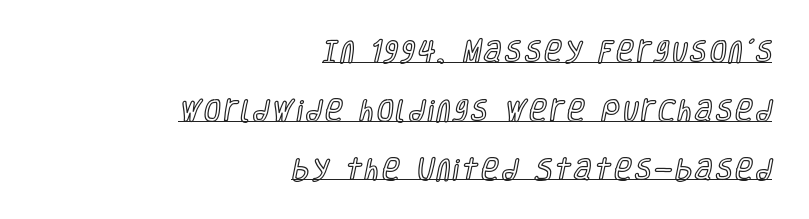
Loosely led — the rows are spread out. The passage is arranged like a letterhead date or caption credit — flush right. Compared with undecorated copy, this sample adds a rule below the words.
